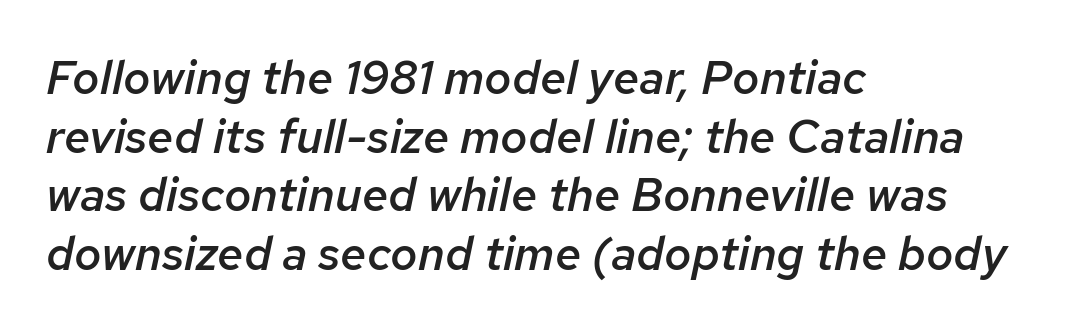
{"italic": "yes", "lean": "right", "slant_degrees": 12, "bold": "semi", "weight": "semibold", "width": "normal", "stroke_contrast": "low", "x_height": "medium", "monospaced": "no", "underline": "no", "align": "left", "line_spacing": "normal", "line_spacing_ratio": 1.25, "letter_spacing": "normal", "letter_spacing_em": 0.0, "glyph_px": 47}
